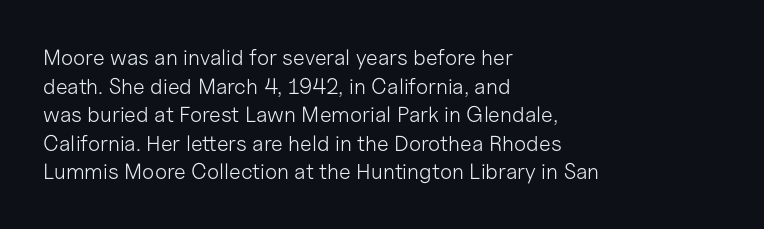
Q: Is the text bold? A: No.
Q: Is the text italic (slanted)? A: No, it is upright.
Q: Is the text underlined? A: No.
Q: How is the paragraph aligned? A: Left-aligned.
Q: Is the spacing between letters normal or unusually wide? A: Normal.
Q: Is the spacing between lines tight, normal or loose? A: Normal.
